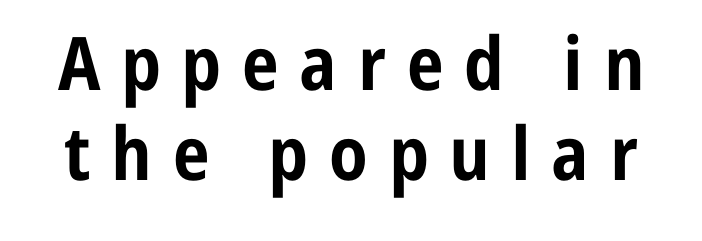
The image shows 74 px bold, condensed sans-serif type, upright; set line spacing 1.21x, unusually wide letter spacing (+0.28 em), not underlined; low stroke contrast and a medium x-height.
